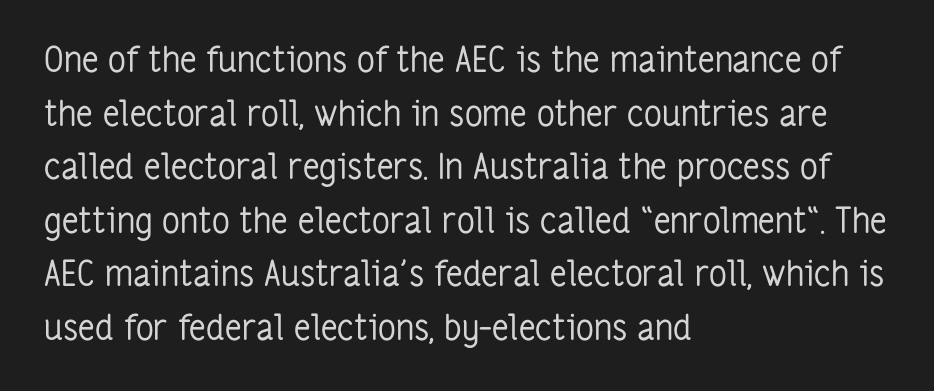
Q: Is the text bold? A: No.
Q: Is the text italic (slanted)? A: No, it is upright.
Q: Is the typeface a serif or a sans-serif typeface? A: Sans-serif.
Q: Is the text underlined? A: No.
Q: How is the paragraph aligned? A: Left-aligned.
Q: Is the spacing between letters normal or unusually wide? A: Normal.
Q: Is the spacing between lines tight, normal or loose? A: Normal.
Q: Width (condensed, normal, or wide)? A: Condensed.
Q: Stroke contrast? A: Low.
Q: x-height? A: Medium.
Q: Monospaced? A: No.
